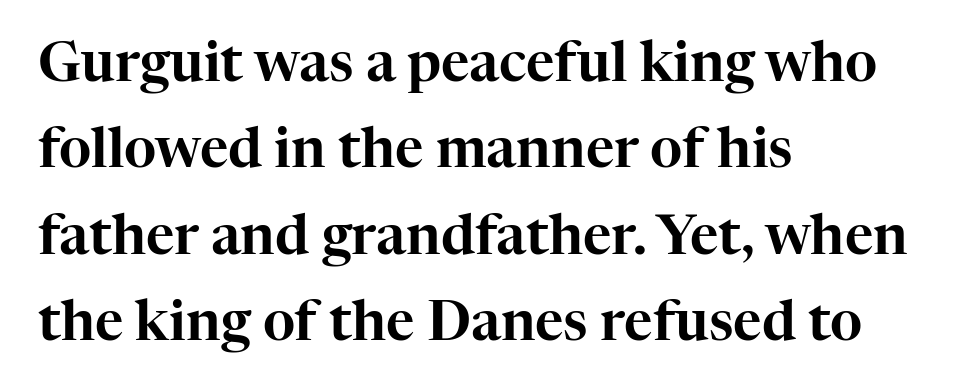
The image shows 55 px serif type, upright; set left-aligned, normal line spacing (1.57x), normal letter spacing, not underlined; high stroke contrast and a medium x-height.
